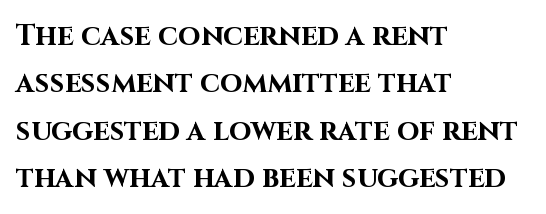
The image shows 29 px bold sans-serif type, upright; set left-aligned, normal line spacing (1.63x), normal letter spacing, not underlined; high stroke contrast and a large x-height.
